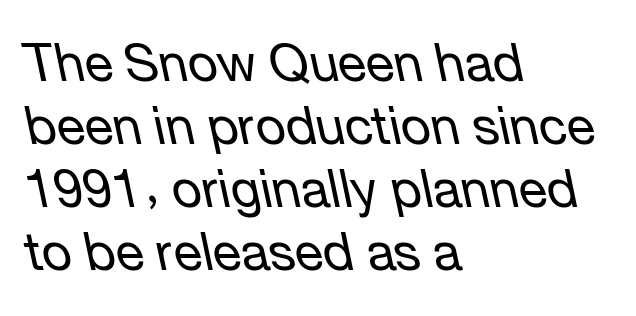
Q: Is the text bold? A: No.
Q: Is the text italic (slanted)? A: Yes, it leans left by about 12 degrees.
Q: Is the text underlined? A: No.
Q: How is the paragraph aligned? A: Left-aligned.
Q: Is the spacing between letters normal or unusually wide? A: Normal.
Q: Width (condensed, normal, or wide)? A: Normal.
Q: Stroke contrast? A: Low.
Q: x-height? A: Medium.
Q: Monospaced? A: No.
